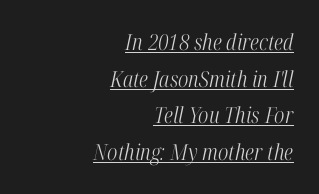
Q: Is the text bold? A: No.
Q: Is the text italic (slanted)? A: Yes, it leans right by about 12 degrees.
Q: Is the text underlined? A: Yes.
Q: How is the paragraph aligned? A: Right-aligned.
Q: Is the spacing between letters normal or unusually wide? A: Normal.
Q: Is the spacing between lines tight, normal or loose? A: Normal.
